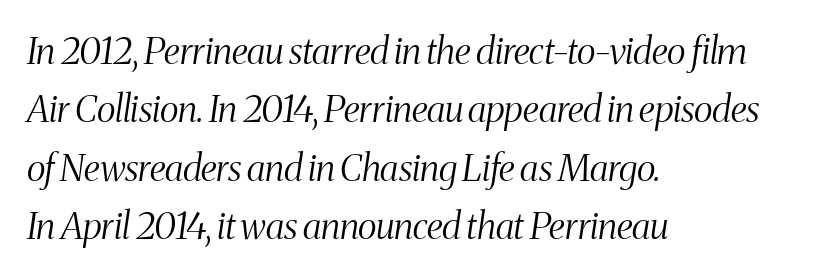
Horizontal bands of white between lines are of average thickness. The passage shown has conventional tracking throughout. A clean baseline with only descenders dipping below it. A typesetter would mark this as italic.
